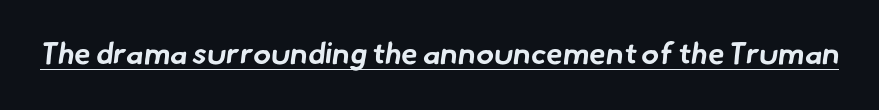
Q: Is the text bold? A: Yes.
Q: Is the typeface a serif or a sans-serif typeface? A: Sans-serif.
Q: Is the text underlined? A: Yes.
Q: Is the spacing between letters normal or unusually wide? A: Normal.
Q: Width (condensed, normal, or wide)? A: Normal.
Q: Stroke contrast? A: Low.
Q: x-height? A: Small.
Q: Monospaced? A: No.
